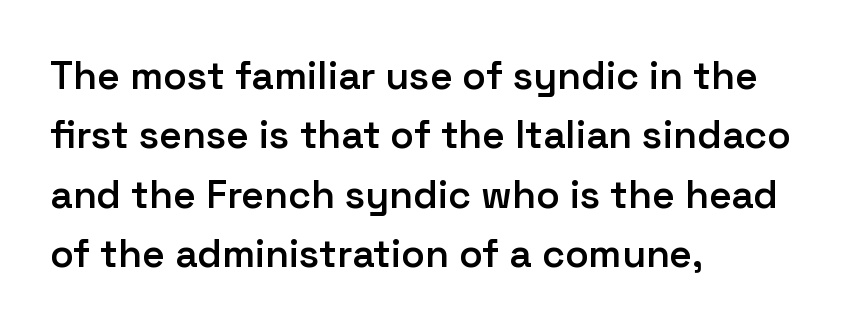
Q: Is the text bold? A: Semi-bold.
Q: Is the text italic (slanted)? A: No, it is upright.
Q: Is the typeface a serif or a sans-serif typeface? A: Sans-serif.
Q: Is the text underlined? A: No.
Q: How is the paragraph aligned? A: Left-aligned.
Q: Is the spacing between letters normal or unusually wide? A: Normal.
Q: Is the spacing between lines tight, normal or loose? A: Normal.
Q: Width (condensed, normal, or wide)? A: Normal.
Q: Stroke contrast? A: Low.
Q: x-height? A: Medium.
Q: Monospaced? A: No.
